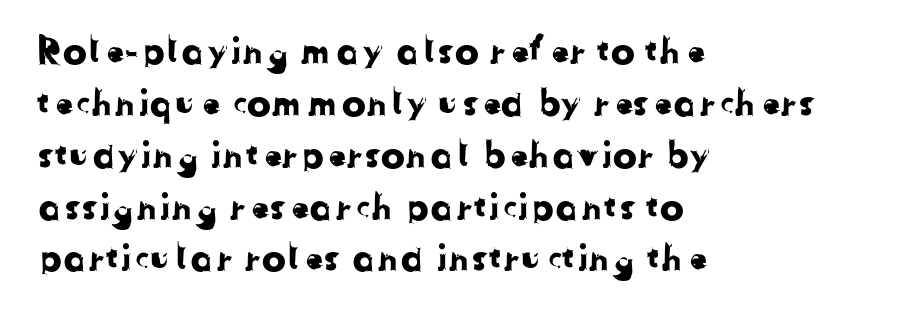
{"serif": "no", "width": "normal", "stroke_contrast": "low", "x_height": "medium", "monospaced": "no", "underline": "no", "align": "left", "line_spacing": "normal", "line_spacing_ratio": 1.44, "letter_spacing": "normal", "letter_spacing_em": 0.0, "glyph_px": 36}
